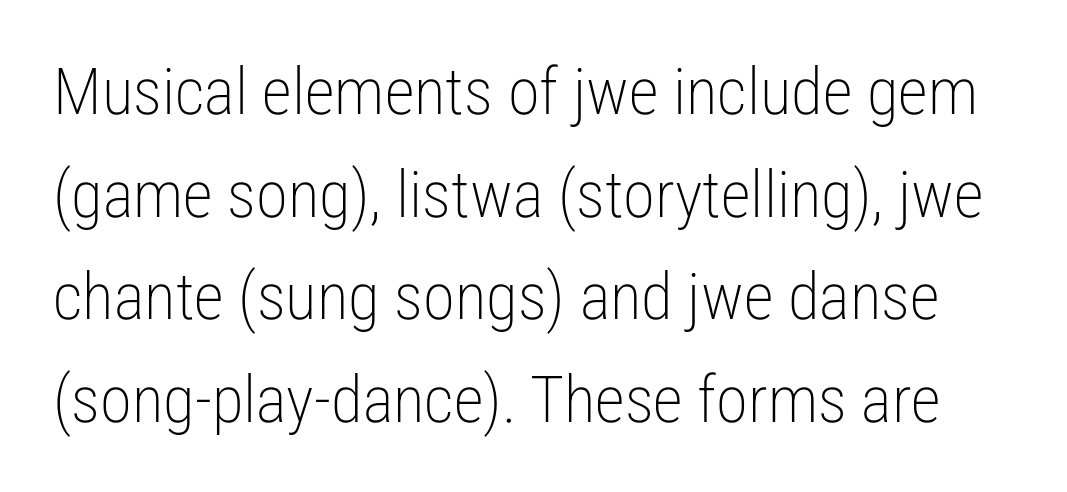
Q: Is the text bold? A: No.
Q: Is the text italic (slanted)? A: No, it is upright.
Q: Is the typeface a serif or a sans-serif typeface? A: Sans-serif.
Q: Is the text underlined? A: No.
Q: Is the spacing between letters normal or unusually wide? A: Normal.
Q: Is the spacing between lines tight, normal or loose? A: Normal.
Q: Width (condensed, normal, or wide)? A: Condensed.
Q: Stroke contrast? A: Low.
Q: x-height? A: Medium.
Q: Monospaced? A: No.
